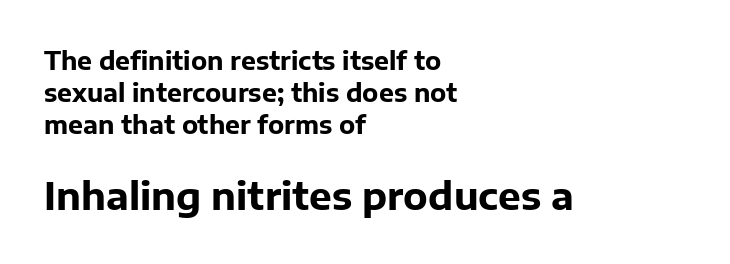
The image shows 38 px bold sans-serif type, upright; set left-aligned, normal line spacing (1.28x), normal letter spacing, not underlined; the second (bottom) block is 1.52x larger; low stroke contrast and a medium x-height.
